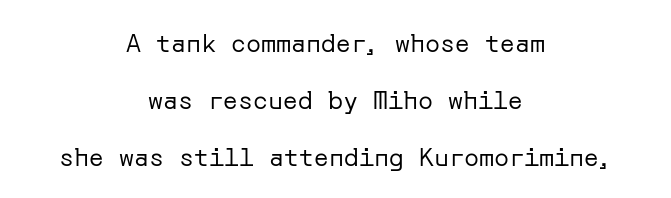
The image shows 25 px text type, upright; set centered, loose line spacing (2.29x), normal letter spacing, not underlined.
